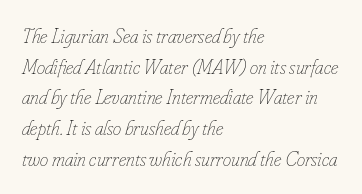
Q: Is the text bold? A: No.
Q: Is the text italic (slanted)? A: Yes, it leans right by about 16 degrees.
Q: Is the text underlined? A: No.
Q: How is the paragraph aligned? A: Left-aligned.
Q: Is the spacing between letters normal or unusually wide? A: Normal.
Q: Is the spacing between lines tight, normal or loose? A: Normal.
